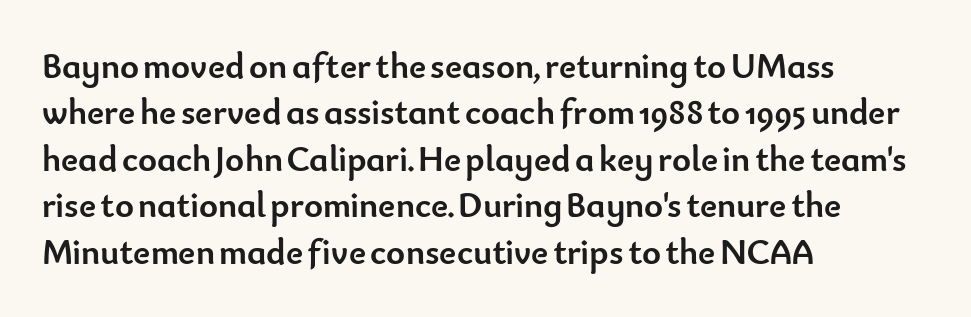
The image shows 36 px semibold sans-serif type, upright; set left-aligned, normal line spacing (1.29x), normal letter spacing, not underlined; low stroke contrast and a small x-height.
